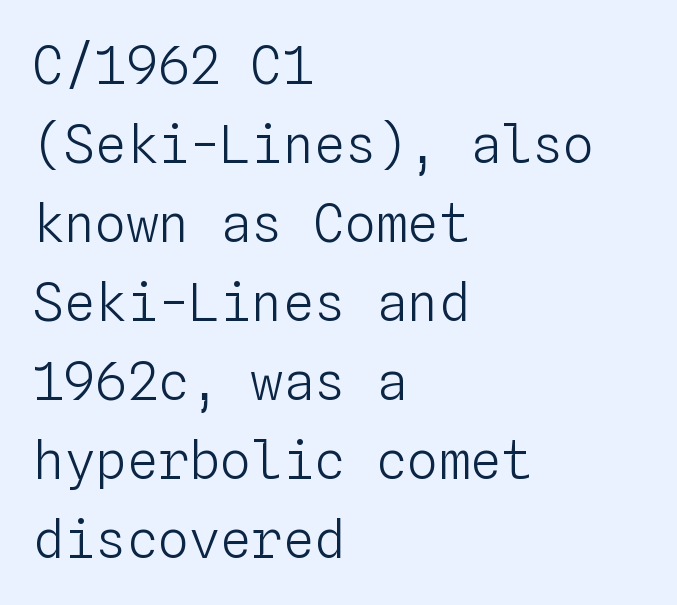
Successive baselines arrive at the customary interval. This sample has the even, mechanical cadence of fixed-width lettering. Default kerning and tracking; the words read as compact shapes. Weight: not bold — regular or lighter. The compositor pushed each line to the left boundary.
